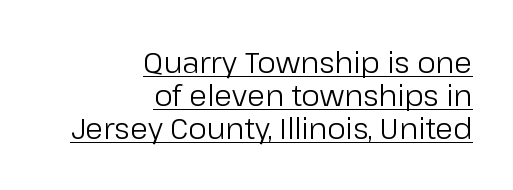
Q: Is the text bold? A: No.
Q: Is the text italic (slanted)? A: No, it is upright.
Q: Is the typeface a serif or a sans-serif typeface? A: Sans-serif.
Q: Is the text underlined? A: Yes.
Q: How is the paragraph aligned? A: Right-aligned.
Q: Is the spacing between letters normal or unusually wide? A: Normal.
Q: Is the spacing between lines tight, normal or loose? A: Tight.
Q: Width (condensed, normal, or wide)? A: Normal.
Q: Stroke contrast? A: Low.
Q: x-height? A: Medium.
Q: Monospaced? A: No.
